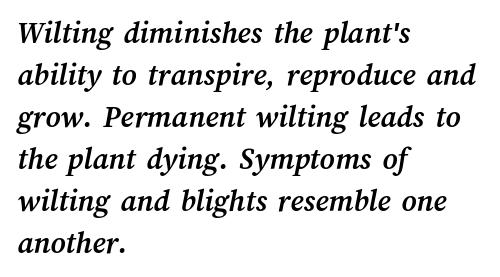
Q: Is the text bold? A: Yes.
Q: Is the text underlined? A: No.
Q: How is the paragraph aligned? A: Left-aligned.
Q: Is the spacing between letters normal or unusually wide? A: Normal.
Q: Is the spacing between lines tight, normal or loose? A: Normal.
Q: Width (condensed, normal, or wide)? A: Normal.
Q: Stroke contrast? A: Medium.
Q: x-height? A: Medium.
Q: Monospaced? A: No.
